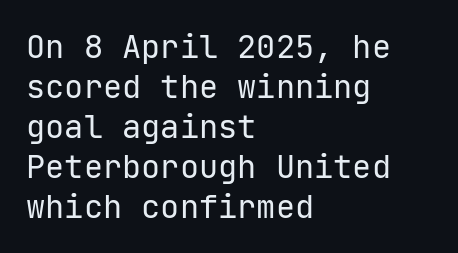
Beneath every word, the page is bare. Caption: multi-line text, flush left, ragged right. You could count columns in this text — the font is strictly monospaced. Ascenders rise straight up at ninety degrees. What's the leading like? Ordinary, nothing unusual.
